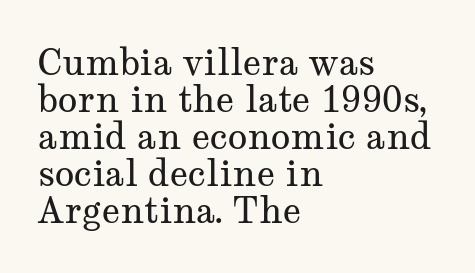
Q: Is the text bold? A: No.
Q: Is the text italic (slanted)? A: No, it is upright.
Q: Is the typeface a serif or a sans-serif typeface? A: Serif.
Q: Is the text underlined? A: No.
Q: How is the paragraph aligned? A: Left-aligned.
Q: Is the spacing between letters normal or unusually wide? A: Normal.
Q: Is the spacing between lines tight, normal or loose? A: Tight.
Q: Width (condensed, normal, or wide)? A: Wide.
Q: Stroke contrast? A: Medium.
Q: x-height? A: Medium.
Q: Monospaced? A: No.
